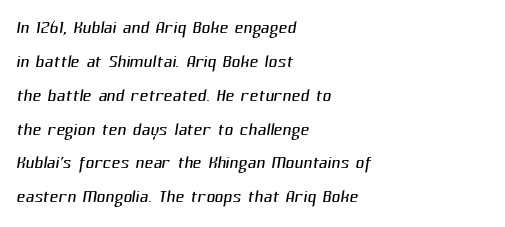
{"bold": "no", "underline": "no", "align": "left", "line_spacing": "normal", "line_spacing_ratio": 1.41, "letter_spacing": "normal", "letter_spacing_em": 0.0, "glyph_px": 24}
